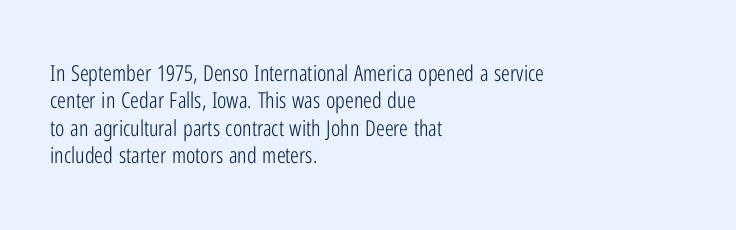
The image shows 22 px text type, upright; set left-aligned, line spacing 1.24x, normal letter spacing, not underlined.
